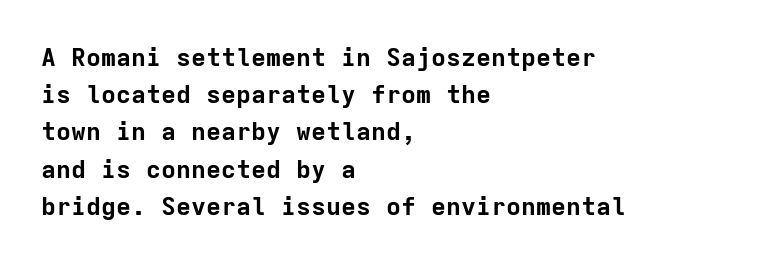
{"italic": "no", "bold": "yes", "underline": "no", "align": "left", "line_spacing": "normal", "line_spacing_ratio": 1.49, "letter_spacing": "normal", "letter_spacing_em": 0.0, "glyph_px": 25}
